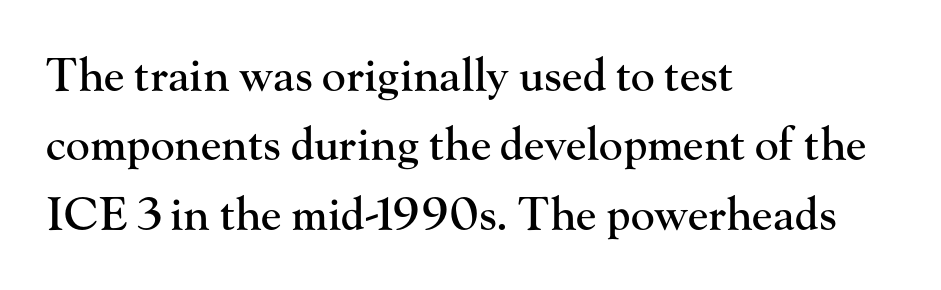
The string is rendered with underlining switched off. The text block is weighted toward the left margin, trailing off unevenly rightward. Looks like regular typesetting: each glyph gets only the width it needs. Inter-character spacing is left at the font's built-in metrics. This is roman type, the default non-slanted kind. This block has exactly the height ordinary leading produces.
